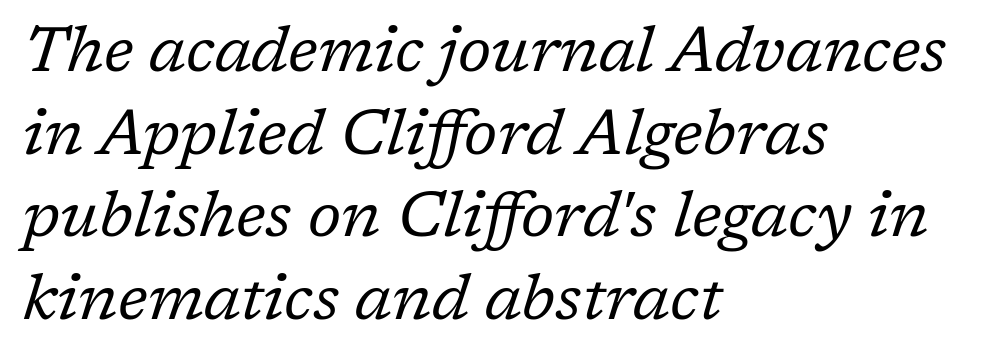
{"serif": "yes", "italic": "yes", "lean": "right", "slant_degrees": 17, "bold": "no", "weight": "regular", "width": "normal", "stroke_contrast": "low", "x_height": "medium", "monospaced": "no", "underline": "no", "align": "left", "line_spacing": "normal", "line_spacing_ratio": 1.29, "letter_spacing": "normal", "letter_spacing_em": 0.0, "glyph_px": 64}
